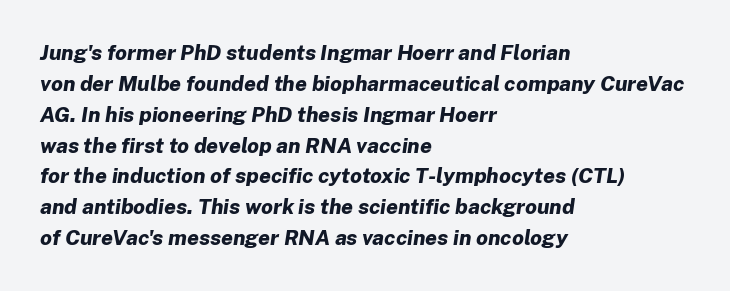
The image shows 21 px bold type, italic (leaning right); set left-aligned, normal line spacing (1.47x), normal letter spacing, not underlined.
